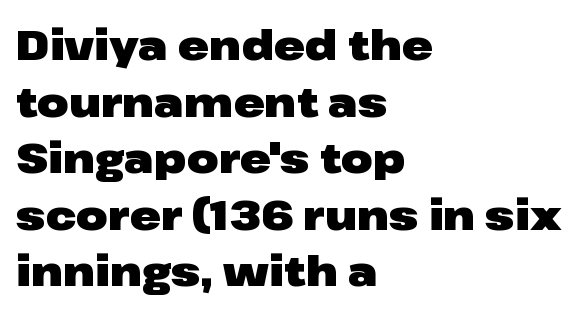
The image shows 41 px heavy, wide sans-serif type, upright; set left-aligned, normal line spacing (1.38x), normal letter spacing, not underlined; low stroke contrast and a medium x-height.
